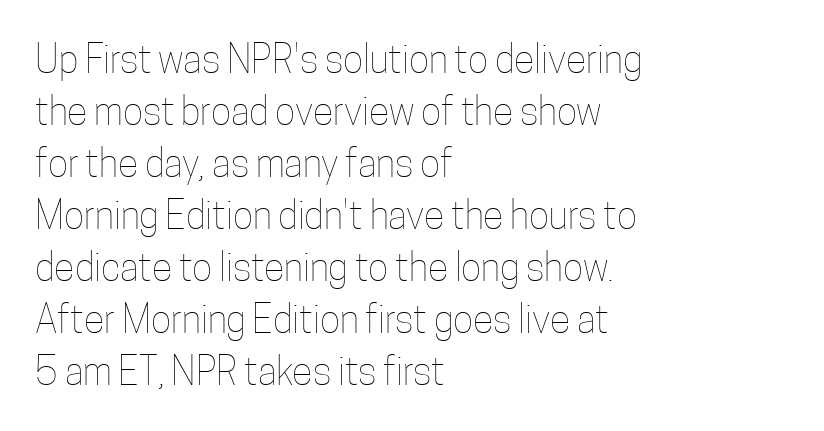
The image shows 38 px thin, condensed type, upright; set left-aligned, normal line spacing (1.37x), normal letter spacing, not underlined; low stroke contrast and a medium x-height.
